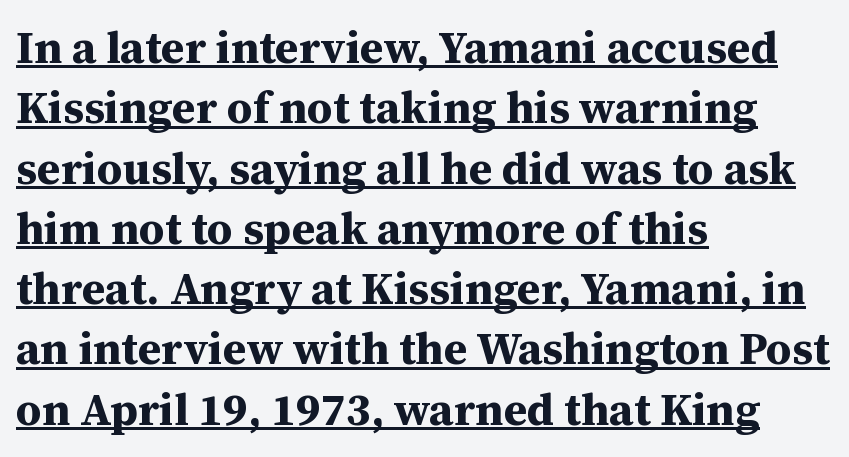
Q: Is the text bold? A: Yes.
Q: Is the text italic (slanted)? A: No, it is upright.
Q: Is the typeface a serif or a sans-serif typeface? A: Serif.
Q: Is the text underlined? A: Yes.
Q: How is the paragraph aligned? A: Left-aligned.
Q: Is the spacing between letters normal or unusually wide? A: Normal.
Q: Is the spacing between lines tight, normal or loose? A: Normal.
Q: Width (condensed, normal, or wide)? A: Normal.
Q: Stroke contrast? A: Medium.
Q: x-height? A: Medium.
Q: Monospaced? A: No.
